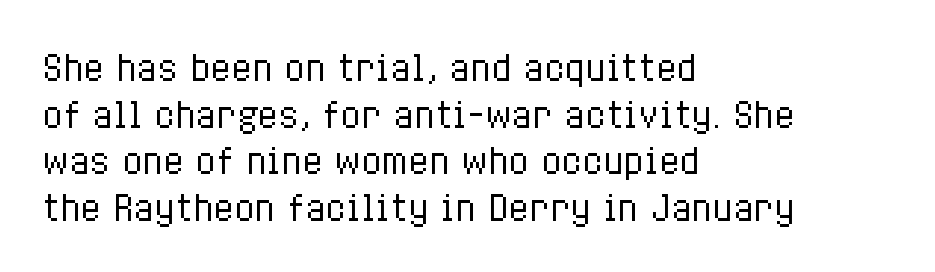
The image shows 34 px regular-weight, condensed type, upright; set left-aligned, normal line spacing (1.37x), normal letter spacing, not underlined; low stroke contrast and a medium x-height.
